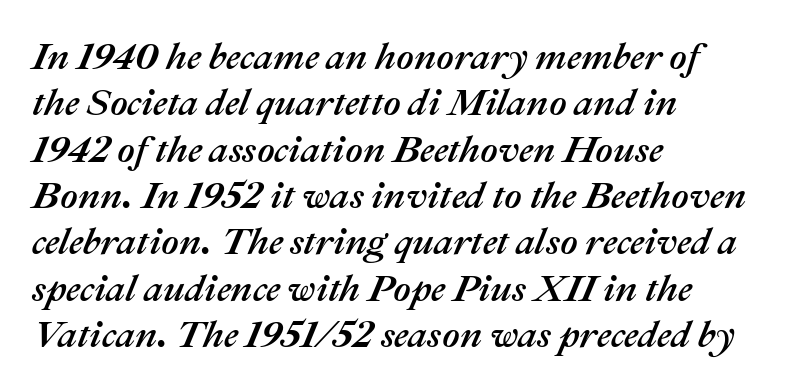
The image shows 38 px text type, italic (leaning right); set left-aligned, line spacing 1.22x, normal letter spacing, not underlined; medium stroke contrast and a medium x-height.
